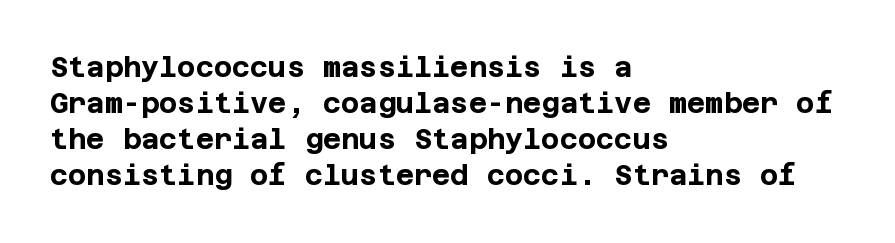
The image shows 28 px bold sans-serif type, upright; set left-aligned, normal line spacing (1.29x), normal letter spacing, not underlined; low stroke contrast and a large x-height.
